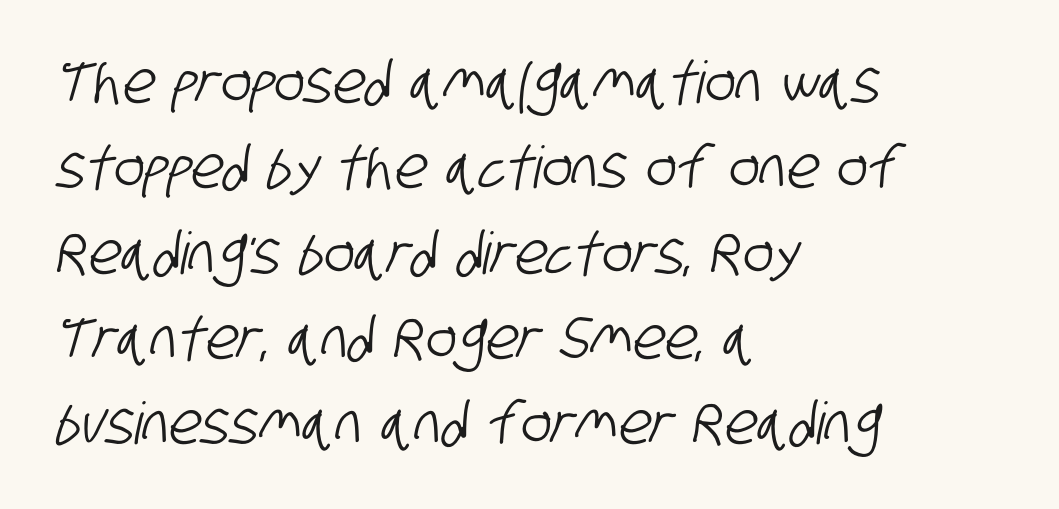
Q: Is the typeface a serif or a sans-serif typeface? A: Sans-serif.
Q: Is the text underlined? A: No.
Q: How is the paragraph aligned? A: Left-aligned.
Q: Is the spacing between letters normal or unusually wide? A: Normal.
Q: Is the spacing between lines tight, normal or loose? A: Normal.
Q: Width (condensed, normal, or wide)? A: Condensed.
Q: Stroke contrast? A: Low.
Q: x-height? A: Large.
Q: Monospaced? A: No.
